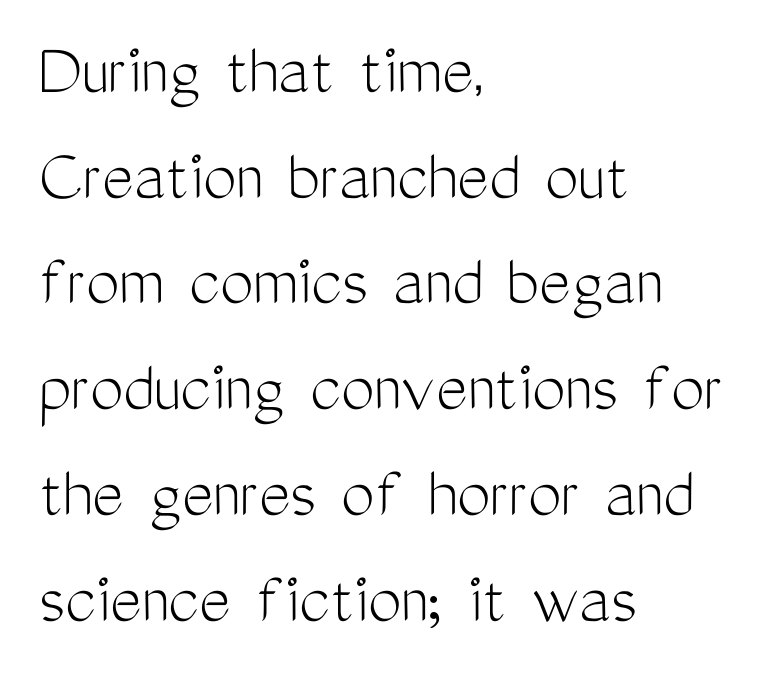
The image shows 75 px light, condensed sans-serif type, upright; set left-aligned, normal line spacing (1.41x), normal letter spacing, not underlined; medium stroke contrast and a medium x-height.
